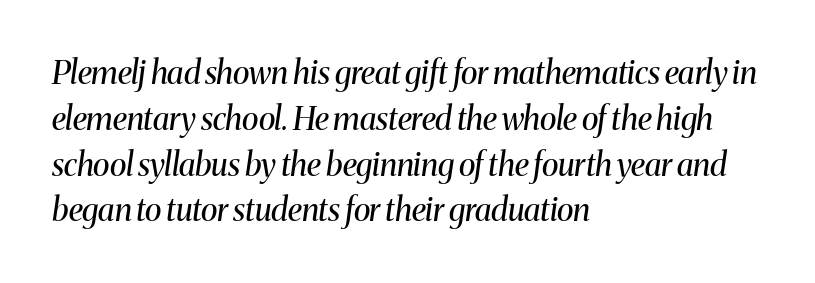
All the whitespace from short lines collects on the right. Any mark beneath the type? The region is blank. Inter-character spacing is left at the font's built-in metrics. Observe the serifs anchoring each vertical stroke in this sample. The whole block is typeset with a tilt. How would I describe the line gaps? Plain and ordinary.
